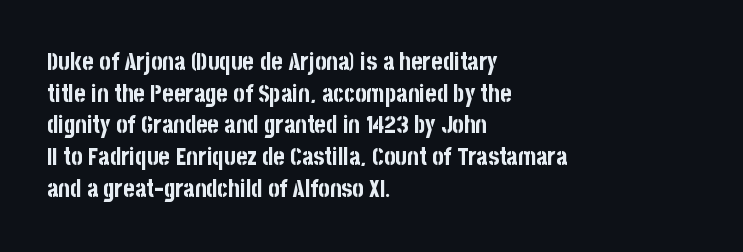
Q: Is the text bold? A: Yes.
Q: Is the text italic (slanted)? A: No, it is upright.
Q: Is the text underlined? A: No.
Q: How is the paragraph aligned? A: Left-aligned.
Q: Is the spacing between letters normal or unusually wide? A: Normal.
Q: Is the spacing between lines tight, normal or loose? A: Normal.
